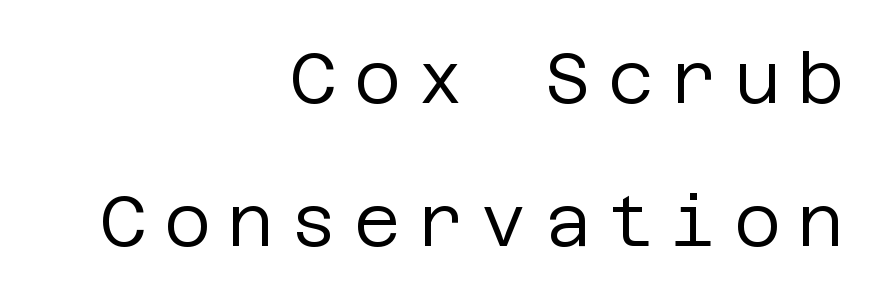
Q: Is the text bold? A: No.
Q: Is the text italic (slanted)? A: No, it is upright.
Q: Is the typeface a serif or a sans-serif typeface? A: Sans-serif.
Q: Is the text underlined? A: No.
Q: How is the paragraph aligned? A: Right-aligned.
Q: Is the spacing between letters normal or unusually wide? A: Unusually wide.
Q: Is the spacing between lines tight, normal or loose? A: Loose.
Q: Width (condensed, normal, or wide)? A: Normal.
Q: Stroke contrast? A: Low.
Q: x-height? A: Large.
